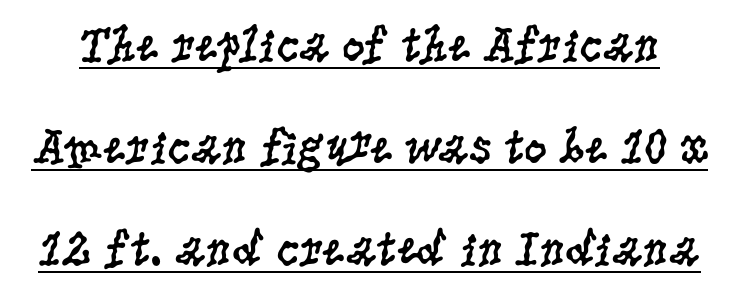
The rendering shows small feet on the letterforms — a serif design. Does the leading feel generous? Absolutely, it's lavish. Character widths vary here, with narrow letters taking less room than wide ones. Compared with undecorated copy, this sample adds a rule below the words. Short note: letters normally spaced. Bold? No — there's no thickening of the strokes.
